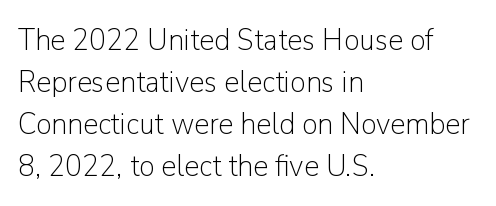
The image shows 31 px light sans-serif type, upright; set left-aligned, normal line spacing (1.36x), normal letter spacing, not underlined; low stroke contrast and a medium x-height.
